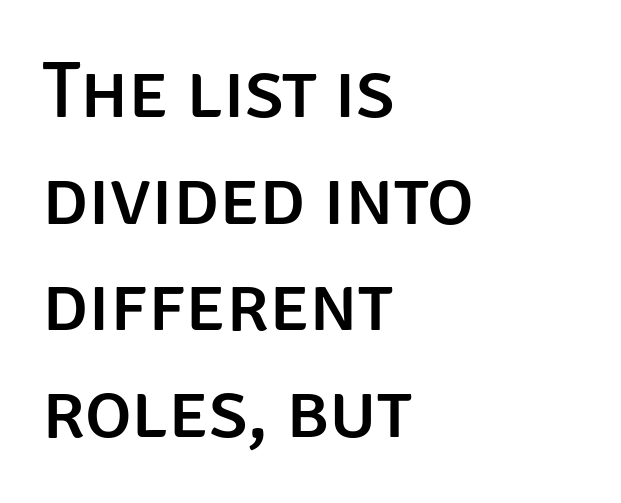
{"serif": "no", "italic": "no", "width": "normal", "stroke_contrast": "low", "x_height": "large", "monospaced": "no", "underline": "no", "align": "left", "line_spacing": "normal", "line_spacing_ratio": 1.35, "letter_spacing": "normal", "letter_spacing_em": 0.0, "glyph_px": 79}
